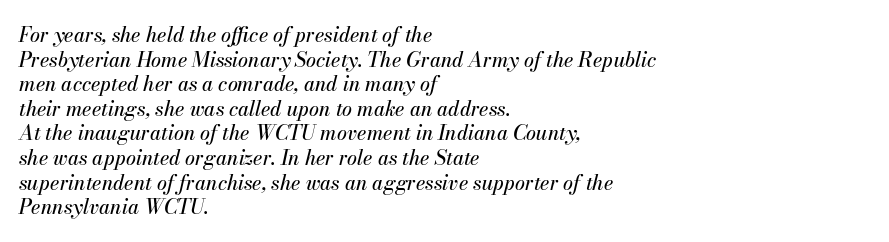
The glyphs are unaccompanied by any horizontal stroke below them. The rag falls on the right side of this text block. Quick note: italic. How are the letters spaced? Ordinarily, with no added tracking.
